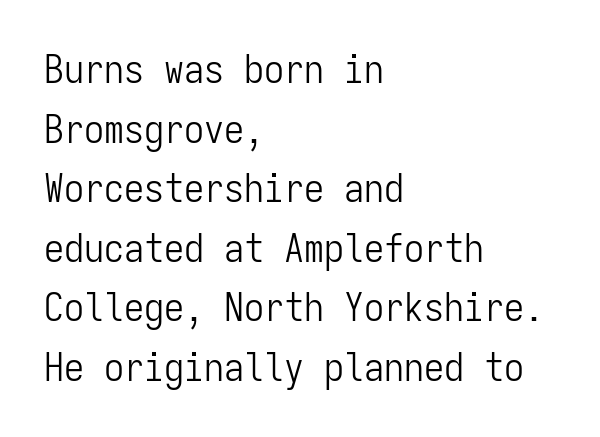
The image shows 40 px light, condensed sans-serif type, upright, monospaced; set left-aligned, normal line spacing (1.49x), normal letter spacing, not underlined; low stroke contrast and a medium x-height.
